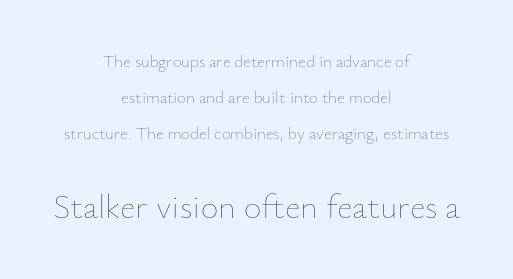
{"italic": "no", "bold": "no", "weight": "thin", "width": "normal", "stroke_contrast": "low", "x_height": "small", "monospaced": "no", "underline": "no", "align": "center", "line_spacing": "loose", "line_spacing_ratio": 2.13, "letter_spacing": "normal", "letter_spacing_em": 0.0, "larger_block": "second", "size_ratio": 2.0, "glyph_px": 34}
